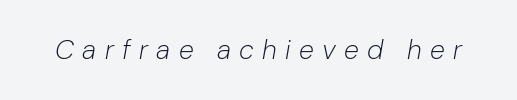
{"italic": "yes", "lean": "right", "slant_degrees": 10, "bold": "no", "underline": "no", "letter_spacing": "wide", "letter_spacing_em": 0.31, "glyph_px": 27}
